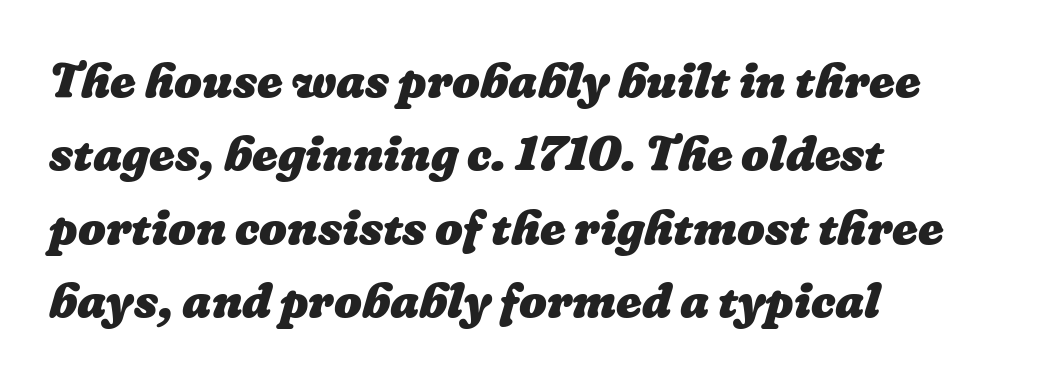
Q: Is the text bold? A: Yes.
Q: Is the text underlined? A: No.
Q: How is the paragraph aligned? A: Left-aligned.
Q: Is the spacing between letters normal or unusually wide? A: Normal.
Q: Is the spacing between lines tight, normal or loose? A: Normal.
Q: Width (condensed, normal, or wide)? A: Normal.
Q: Stroke contrast? A: Low.
Q: x-height? A: Medium.
Q: Monospaced? A: No.
